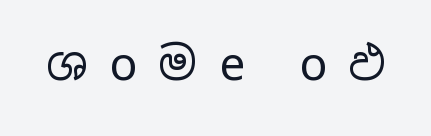
Glance below the letters and you will spot only blank space. The letterforms stand isolated, each surrounded by extra space. These lines were composed using upright roman letters. The font family rendered here belongs to the sans-serif group. This is not heavy type; no bold has been used.
